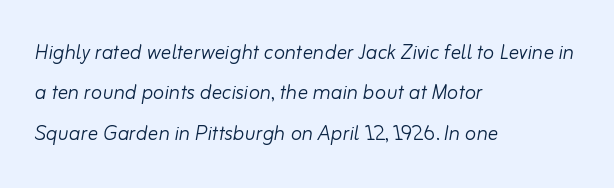
The image shows 26 px text type, italic (leaning right); set left-aligned, normal line spacing (1.55x), normal letter spacing, not underlined.
